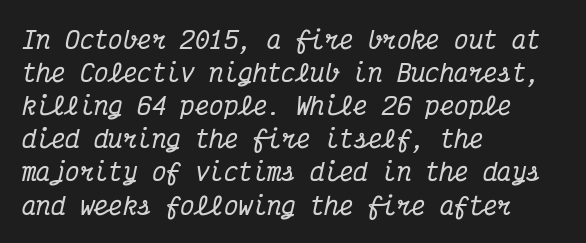
{"italic": "yes", "lean": "right", "slant_degrees": 12, "underline": "no", "align": "left", "line_spacing": "normal", "line_spacing_ratio": 1.38, "letter_spacing": "normal", "letter_spacing_em": 0.0, "glyph_px": 24}
